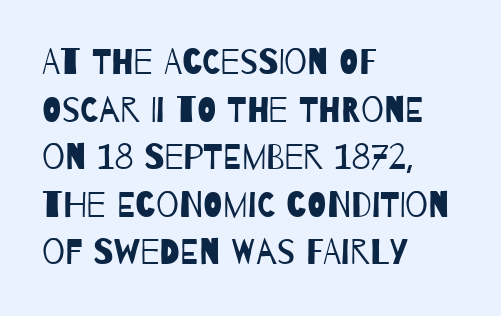
{"serif": "no", "bold": "no", "weight": "regular", "width": "condensed", "stroke_contrast": "low", "x_height": "large", "monospaced": "no", "underline": "no", "align": "left", "line_spacing": "normal", "line_spacing_ratio": 1.32, "letter_spacing": "normal", "letter_spacing_em": 0.0, "glyph_px": 36}
